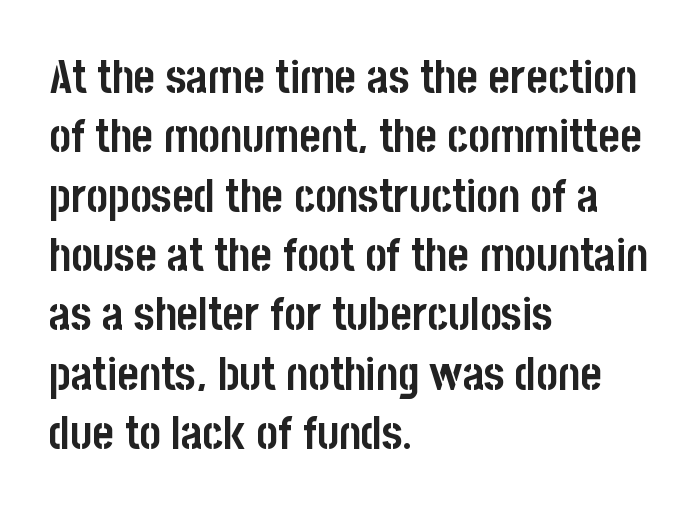
Does the type have serifs? No, each stem ends abruptly. Nobody touched the tracking dial on this one. Successive baselines arrive at the customary interval. These lines are rendered in a variable-pitch font. Plenty of ink on the page — the face is bold.
